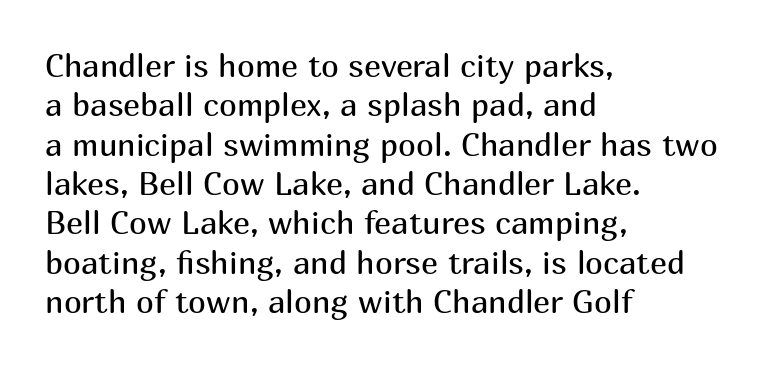
Q: Is the text bold? A: No.
Q: Is the text italic (slanted)? A: No, it is upright.
Q: Is the typeface a serif or a sans-serif typeface? A: Sans-serif.
Q: Is the text underlined? A: No.
Q: How is the paragraph aligned? A: Left-aligned.
Q: Is the spacing between letters normal or unusually wide? A: Normal.
Q: Width (condensed, normal, or wide)? A: Normal.
Q: Stroke contrast? A: Medium.
Q: x-height? A: Medium.
Q: Monospaced? A: No.
